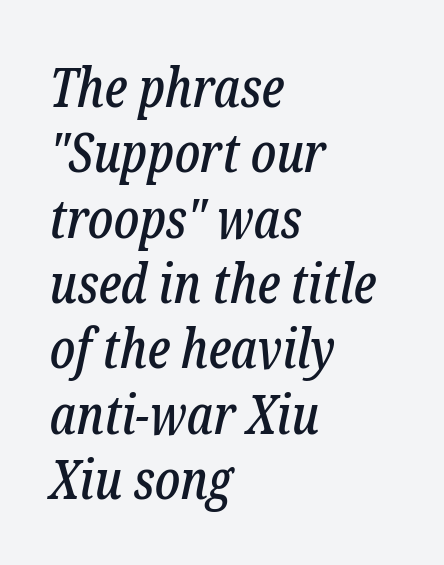
{"serif": "yes", "italic": "yes", "lean": "right", "slant_degrees": 12, "width": "condensed", "stroke_contrast": "low", "x_height": "medium", "monospaced": "no", "underline": "no", "align": "left", "line_spacing_ratio": 1.21, "letter_spacing": "normal", "letter_spacing_em": 0.0, "glyph_px": 54}
